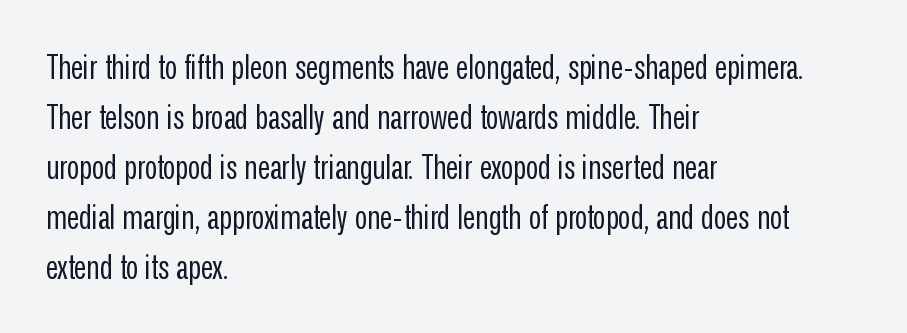
The image shows 34 px regular-weight, condensed sans-serif type, upright; set left-aligned, normal line spacing (1.47x), normal letter spacing, not underlined; low stroke contrast and a medium x-height.
